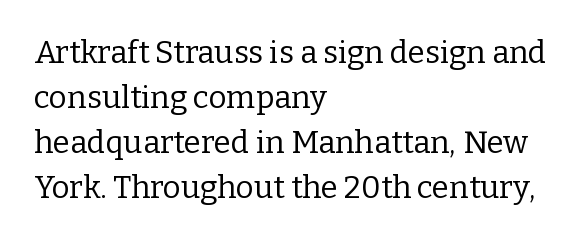
Q: Is the text bold? A: No.
Q: Is the text italic (slanted)? A: No, it is upright.
Q: Is the typeface a serif or a sans-serif typeface? A: Serif.
Q: Is the text underlined? A: No.
Q: How is the paragraph aligned? A: Left-aligned.
Q: Is the spacing between letters normal or unusually wide? A: Normal.
Q: Is the spacing between lines tight, normal or loose? A: Normal.
Q: Width (condensed, normal, or wide)? A: Normal.
Q: Stroke contrast? A: Low.
Q: x-height? A: Medium.
Q: Monospaced? A: No.
